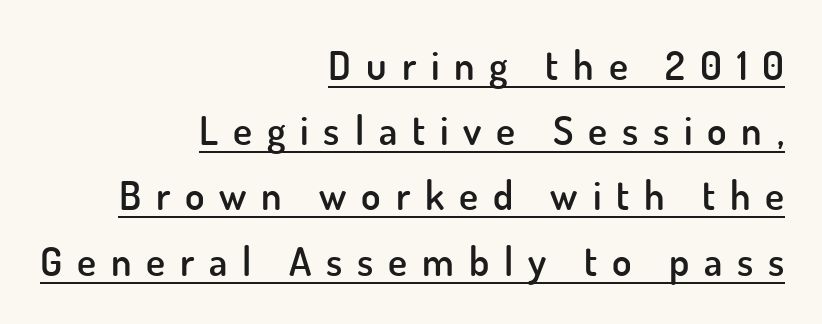
The face used here is a semibold: visibly heavier than regular, lighter than bold. The type is letterspaced generously, with wide tracking. Casual observation: everything's shoved over to the right. In terms of posture, this sample is upright. The letters advance in unequal steps, a hallmark of proportional type. The text was rendered using a sans face with plain stroke endings.
